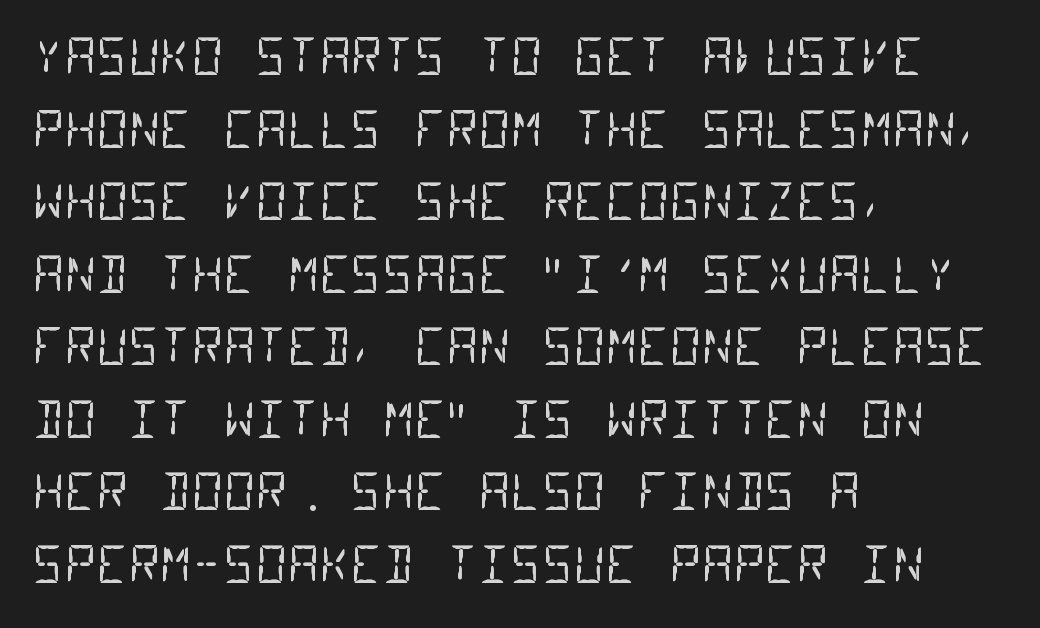
Q: Is the text bold? A: No.
Q: Is the typeface a serif or a sans-serif typeface? A: Sans-serif.
Q: Is the text underlined? A: No.
Q: How is the paragraph aligned? A: Left-aligned.
Q: Is the spacing between letters normal or unusually wide? A: Normal.
Q: Is the spacing between lines tight, normal or loose? A: Normal.
Q: Width (condensed, normal, or wide)? A: Condensed.
Q: Stroke contrast? A: Low.
Q: x-height? A: Large.
Q: Monospaced? A: Yes.
